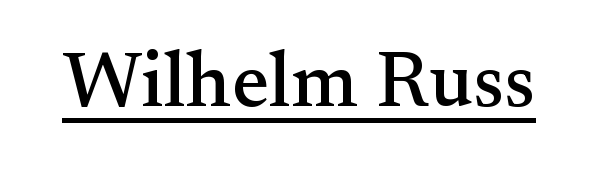
The image shows 79 px serif type, upright; set normal letter spacing, underlined; medium stroke contrast and a small x-height.
